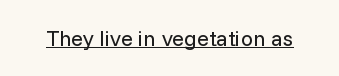
The image shows 22 px text type, upright; set normal letter spacing, underlined.
